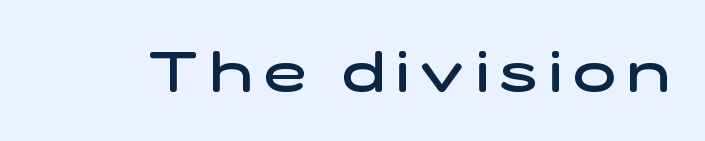
{"serif": "no", "bold": "semi", "weight": "semibold", "width": "wide", "stroke_contrast": "low", "x_height": "medium", "monospaced": "no", "underline": "no", "letter_spacing": "wide", "letter_spacing_em": 0.21, "glyph_px": 56}
